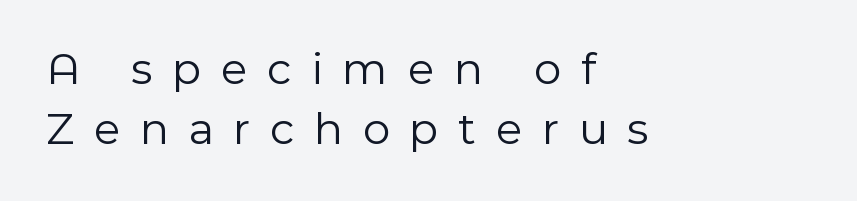
Q: Is the text bold? A: No.
Q: Is the text italic (slanted)? A: No, it is upright.
Q: Is the typeface a serif or a sans-serif typeface? A: Sans-serif.
Q: Is the text underlined? A: No.
Q: How is the paragraph aligned? A: Left-aligned.
Q: Is the spacing between letters normal or unusually wide? A: Unusually wide.
Q: Is the spacing between lines tight, normal or loose? A: Normal.
Q: Width (condensed, normal, or wide)? A: Normal.
Q: x-height? A: Medium.
Q: Monospaced? A: No.
